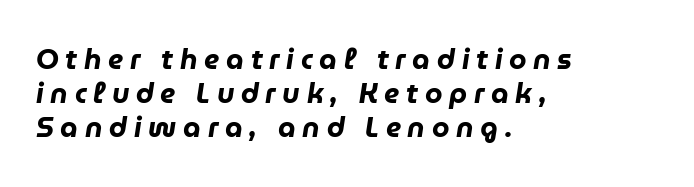
Q: Is the text bold? A: Yes.
Q: Is the text italic (slanted)? A: Yes, it leans right by about 9 degrees.
Q: Is the text underlined? A: No.
Q: How is the paragraph aligned? A: Left-aligned.
Q: Is the spacing between letters normal or unusually wide? A: Unusually wide.
Q: Width (condensed, normal, or wide)? A: Normal.
Q: Stroke contrast? A: Low.
Q: x-height? A: Medium.
Q: Monospaced? A: No.
